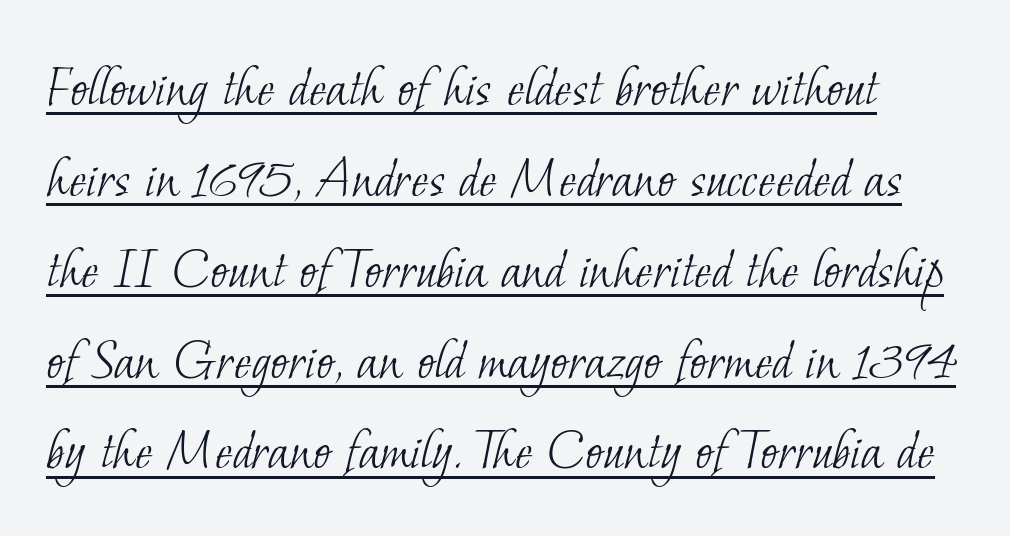
The tracking reads as untouched default to a designer's eye. Spacing verdict: proportional, widths tailored to each character. Little horizontal feet cap the strokes, marking this as serif type. This sample carries an underscore along the baseline area. Leading: standard.
